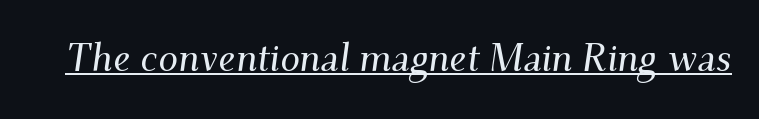
Q: Is the text italic (slanted)? A: Yes, it leans right by about 9 degrees.
Q: Is the typeface a serif or a sans-serif typeface? A: Serif.
Q: Is the text underlined? A: Yes.
Q: Is the spacing between letters normal or unusually wide? A: Normal.
Q: Width (condensed, normal, or wide)? A: Normal.
Q: Stroke contrast? A: Medium.
Q: x-height? A: Small.
Q: Monospaced? A: No.
